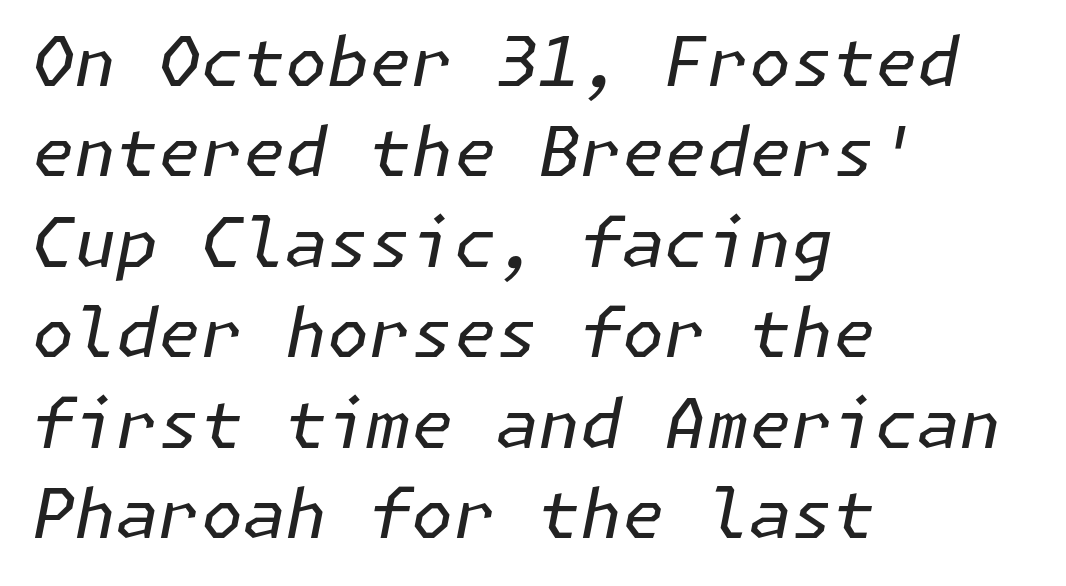
The font sits on the lighter half of the weight spectrum, regular included. In terms of leading, this rendering sits right in the middle. Nobody touched the tracking dial on this one. An italicized treatment has been applied to the whole sample. The glyphs are unaccompanied by any horizontal stroke below them. Each line starts at the same left margin while the right side varies.
